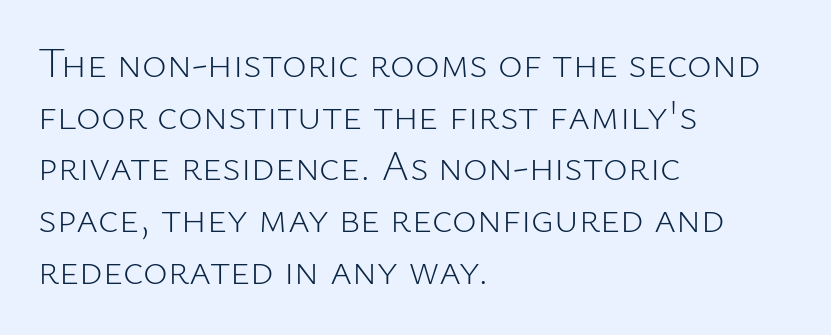
Q: Is the text bold? A: No.
Q: Is the text italic (slanted)? A: No, it is upright.
Q: Is the typeface a serif or a sans-serif typeface? A: Sans-serif.
Q: Is the text underlined? A: No.
Q: How is the paragraph aligned? A: Left-aligned.
Q: Is the spacing between letters normal or unusually wide? A: Normal.
Q: Width (condensed, normal, or wide)? A: Normal.
Q: Stroke contrast? A: Low.
Q: x-height? A: Medium.
Q: Monospaced? A: No.
